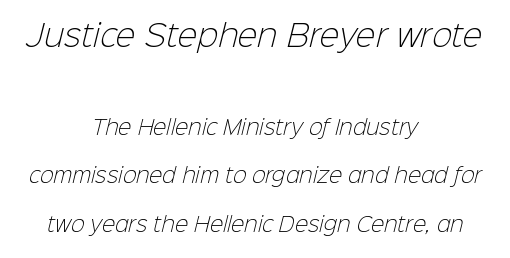
Q: Is the text bold? A: No.
Q: Is the typeface a serif or a sans-serif typeface? A: Sans-serif.
Q: Is the text underlined? A: No.
Q: How is the paragraph aligned? A: Centered.
Q: Is the spacing between letters normal or unusually wide? A: Normal.
Q: Is the spacing between lines tight, normal or loose? A: Loose.
Q: Which block of text is set in a larger size, the first (top) or the second (bottom)? A: The first (top) one.
Q: Width (condensed, normal, or wide)? A: Normal.
Q: Stroke contrast? A: Low.
Q: x-height? A: Medium.
Q: Monospaced? A: No.
